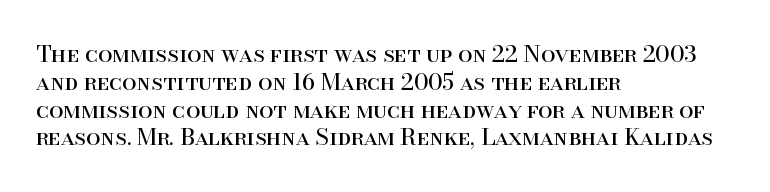
{"italic": "no", "bold": "no", "underline": "no", "align": "left", "line_spacing_ratio": 1.21, "letter_spacing": "normal", "letter_spacing_em": 0.0, "glyph_px": 23}
